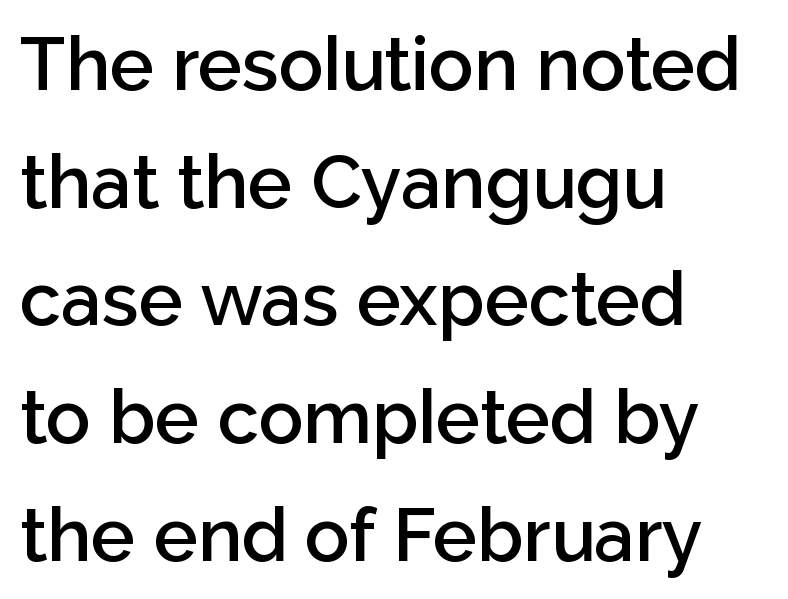
{"serif": "no", "italic": "no", "bold": "semi", "weight": "semibold", "width": "normal", "stroke_contrast": "low", "x_height": "medium", "monospaced": "no", "underline": "no", "align": "left", "line_spacing": "normal", "line_spacing_ratio": 1.59, "letter_spacing": "normal", "letter_spacing_em": 0.0, "glyph_px": 74}
